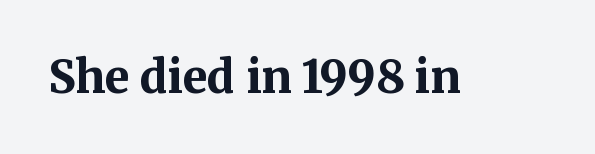
Descenders hang freely into open space. Spacing verdict: proportional, widths tailored to each character. The font is running at its bold setting. Posture: upright roman. This rendering employs a face with finishing strokes, i.e., a serif.
